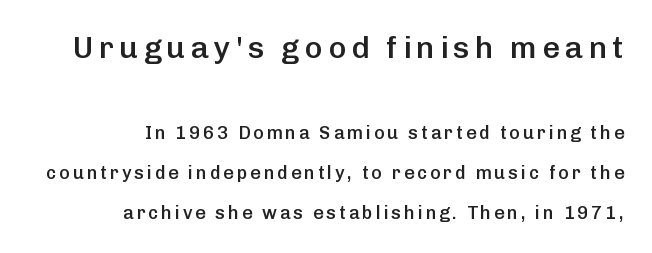
Q: Is the text bold? A: Semi-bold.
Q: Is the text italic (slanted)? A: No, it is upright.
Q: Is the typeface a serif or a sans-serif typeface? A: Sans-serif.
Q: Is the text underlined? A: No.
Q: How is the paragraph aligned? A: Right-aligned.
Q: Is the spacing between lines tight, normal or loose? A: Loose.
Q: Which block of text is set in a larger size, the first (top) or the second (bottom)? A: The first (top) one.
Q: Width (condensed, normal, or wide)? A: Normal.
Q: Stroke contrast? A: Low.
Q: x-height? A: Medium.
Q: Monospaced? A: No.
